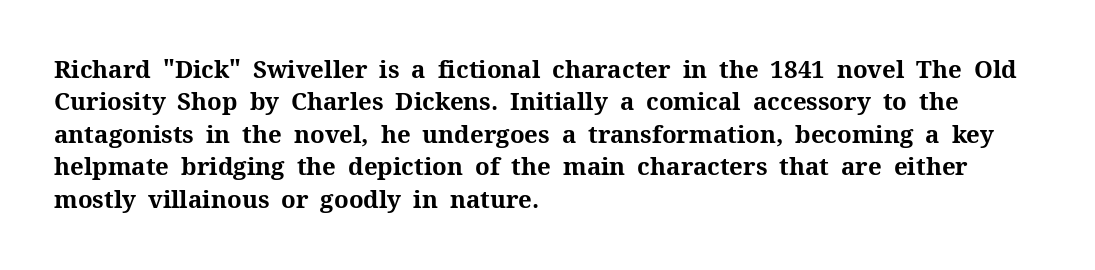
Whoever set this chose a conventional vertical rhythm. Emphasis by weight is at full strength: bold. The setting favours the left margin, as ordinary paragraphs usually do. Glance below the letters and you will spot only blank space. Rendered with straight, roman letterforms.
